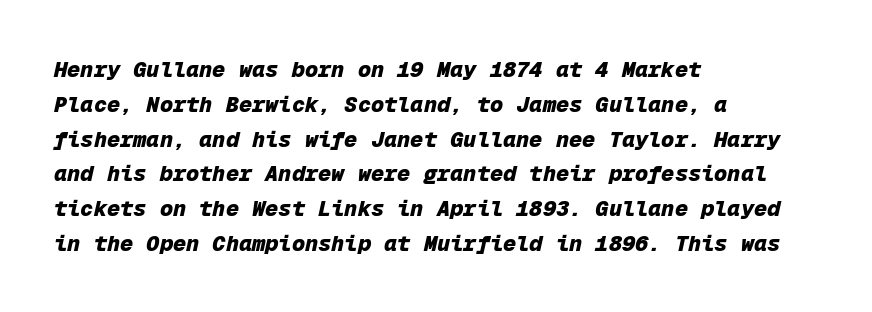
Inter-character spacing is left at the font's built-in metrics. Designer's note — italics engaged. Plenty of ink on the page — the face is bold. Line starts are locked; line ends wander. Glance below the letters and you will spot only blank space.
